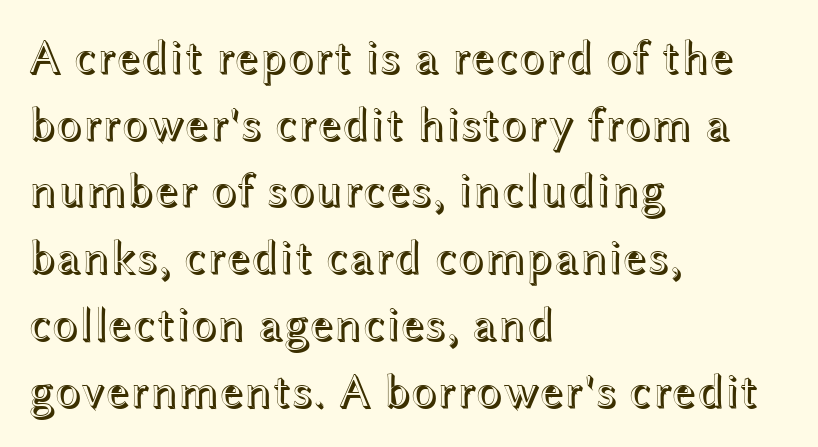
{"italic": "no", "width": "wide", "x_height": "medium", "monospaced": "no", "underline": "no", "align": "left", "line_spacing": "normal", "line_spacing_ratio": 1.39, "letter_spacing": "normal", "letter_spacing_em": 0.0, "glyph_px": 48}
